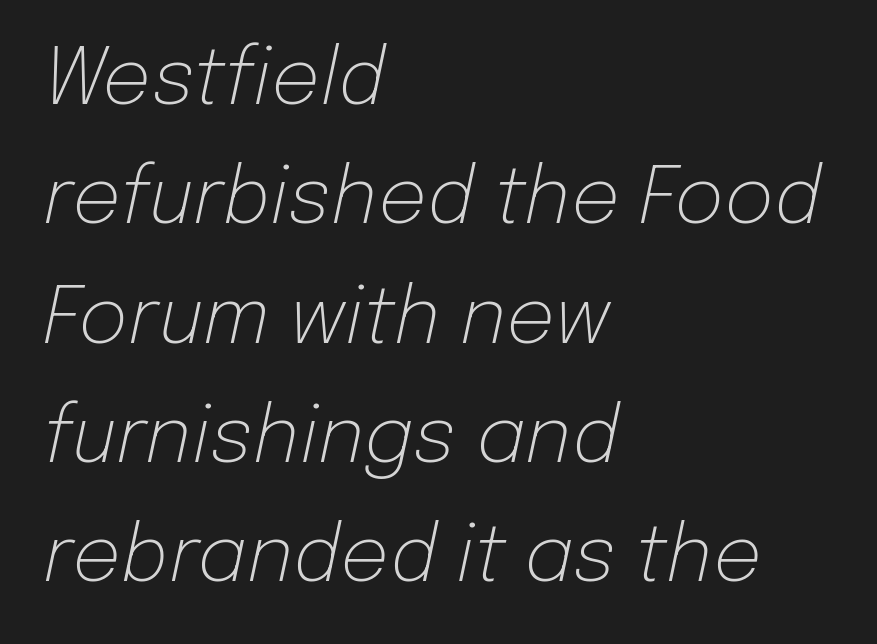
{"italic": "yes", "lean": "right", "slant_degrees": 12, "bold": "no", "weight": "light", "width": "normal", "stroke_contrast": "low", "x_height": "medium", "monospaced": "no", "underline": "no", "align": "left", "line_spacing": "normal", "line_spacing_ratio": 1.55, "letter_spacing": "normal", "letter_spacing_em": 0.0, "glyph_px": 77}
